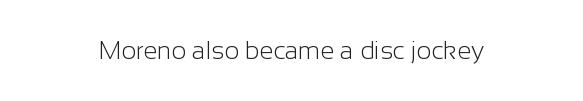
The rendering keeps characters at their native spacing. The font sits on the lighter half of the weight spectrum, regular included. Quick note: underline off. Is there any slant? The stems are plumb.
